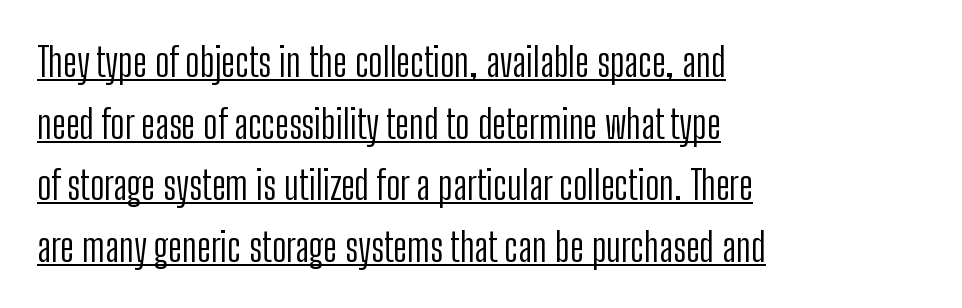
{"serif": "no", "italic": "no", "bold": "no", "weight": "light", "width": "condensed", "stroke_contrast": "low", "x_height": "medium", "monospaced": "no", "underline": "yes", "align": "left", "line_spacing": "normal", "line_spacing_ratio": 1.54, "letter_spacing": "normal", "letter_spacing_em": 0.0, "glyph_px": 40}
